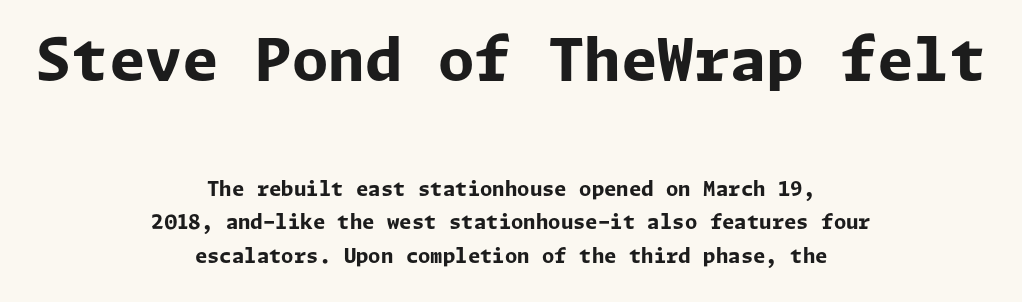
{"serif": "no", "italic": "no", "bold": "yes", "weight": "bold", "width": "normal", "stroke_contrast": "low", "x_height": "medium", "underline": "no", "align": "center", "line_spacing": "normal", "line_spacing_ratio": 1.67, "letter_spacing": "normal", "letter_spacing_em": 0.0, "larger_block": "first", "size_ratio": 2.95, "glyph_px": 59}
